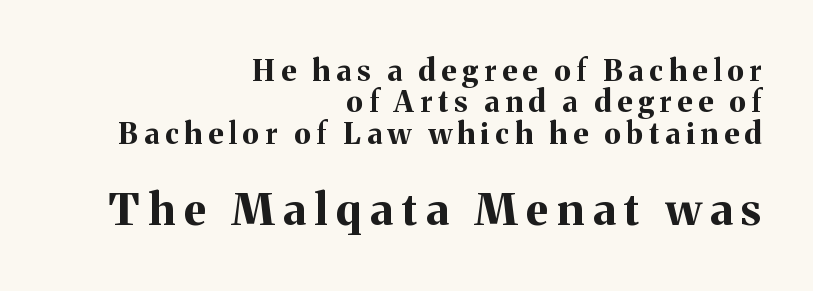
The image shows 44 px bold serif type, upright; set right-aligned, tight line spacing (1.08x), unusually wide letter spacing (+0.21 em), not underlined; the second (bottom) block is 1.52x larger; medium stroke contrast and a medium x-height.
